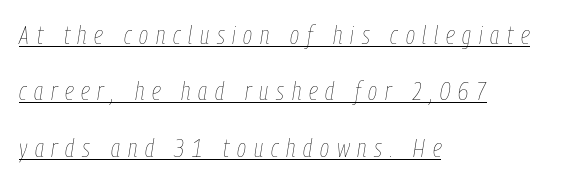
Q: Is the text bold? A: No.
Q: Is the text italic (slanted)? A: Yes, it leans right by about 9 degrees.
Q: Is the text underlined? A: Yes.
Q: How is the paragraph aligned? A: Left-aligned.
Q: Is the spacing between letters normal or unusually wide? A: Unusually wide.
Q: Is the spacing between lines tight, normal or loose? A: Loose.
